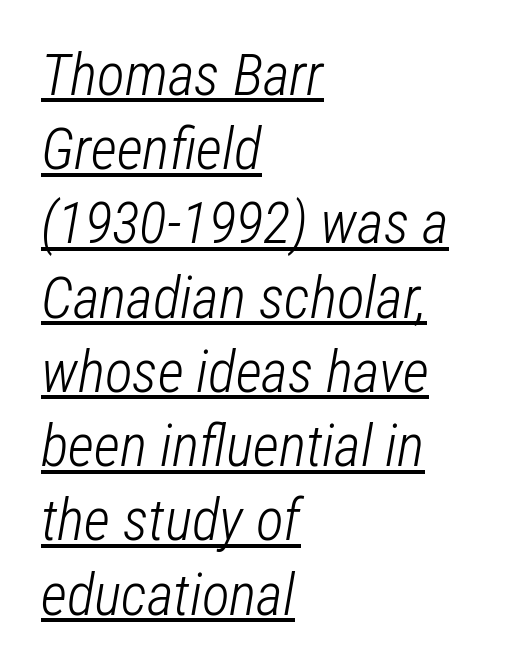
Words appear dense and cohesive because spacing is normal. Interline gaps are of average width in this sample. The string is rendered with underlining switched on. The typesetter chose a ragged-right arrangement here.
